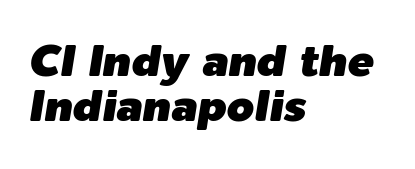
{"italic": "yes", "lean": "right", "slant_degrees": 9, "width": "normal", "stroke_contrast": "low", "x_height": "medium", "monospaced": "no", "underline": "no", "align": "left", "line_spacing": "tight", "line_spacing_ratio": 1.02, "letter_spacing": "normal", "letter_spacing_em": 0.0, "glyph_px": 44}
